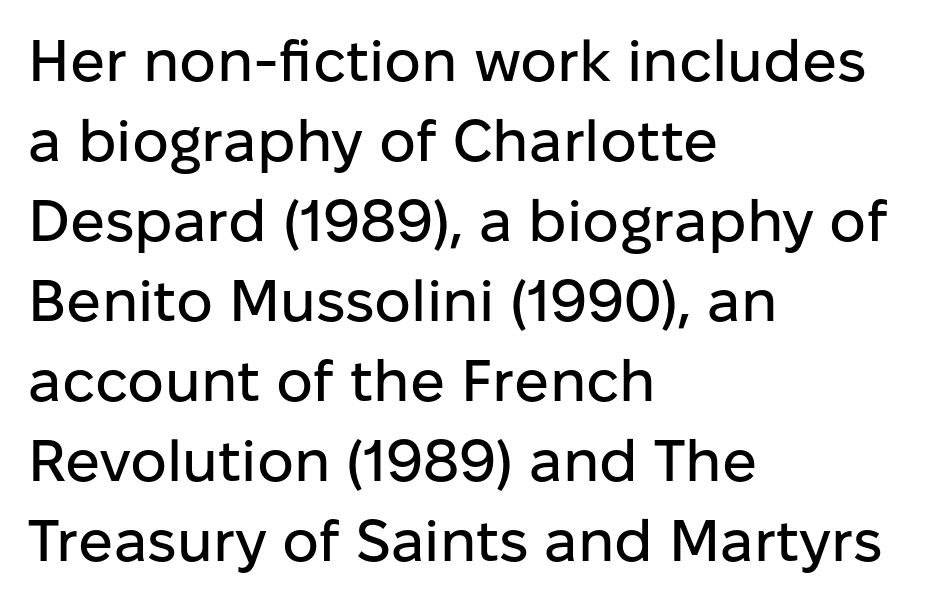
Is there any slant? The stems are plumb. These lines are rendered in a variable-pitch font. The words here are not underlined. Notice how the passage keeps a crisp vertical edge on the left only. Between one letter and the next there's only the usual sliver of space.
